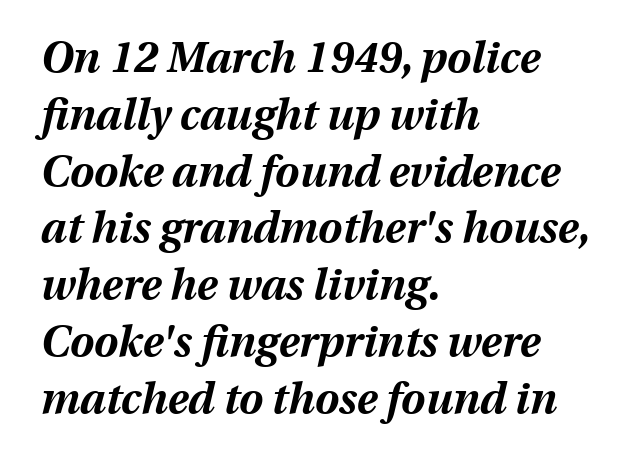
Casual observation: everything's shoved over to the left. Weight check: bold — yes, fully. A bare baseline throughout the passage. Students, note that the glyphs here touch the page at normal intervals.
